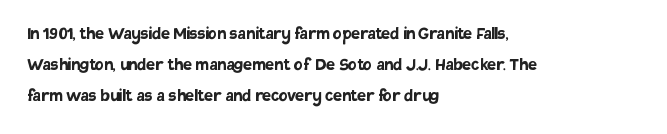
Q: Is the text bold? A: Yes.
Q: Is the text italic (slanted)? A: No, it is upright.
Q: Is the text underlined? A: No.
Q: How is the paragraph aligned? A: Left-aligned.
Q: Is the spacing between letters normal or unusually wide? A: Normal.
Q: Is the spacing between lines tight, normal or loose? A: Normal.
